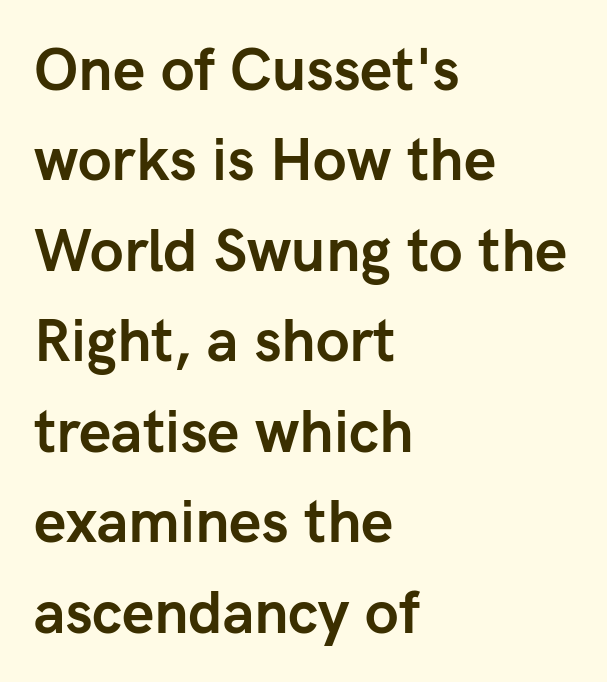
{"serif": "no", "italic": "no", "bold": "yes", "weight": "semibold", "width": "normal", "stroke_contrast": "low", "x_height": "medium", "monospaced": "no", "underline": "no", "align": "left", "line_spacing": "normal", "line_spacing_ratio": 1.56, "letter_spacing": "normal", "letter_spacing_em": 0.0, "glyph_px": 58}
